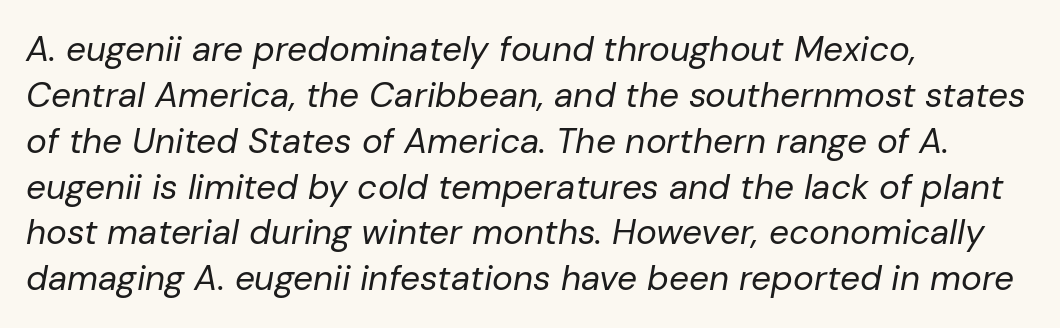
The image shows 35 px regular-weight type, italic (leaning right); set left-aligned, normal line spacing (1.31x), normal letter spacing, not underlined; low stroke contrast and a medium x-height.
